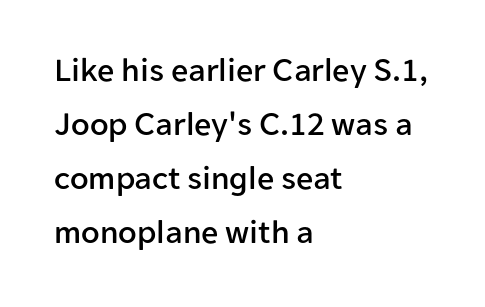
Q: Is the text italic (slanted)? A: No, it is upright.
Q: Is the typeface a serif or a sans-serif typeface? A: Sans-serif.
Q: Is the text underlined? A: No.
Q: How is the paragraph aligned? A: Left-aligned.
Q: Is the spacing between letters normal or unusually wide? A: Normal.
Q: Is the spacing between lines tight, normal or loose? A: Normal.
Q: Width (condensed, normal, or wide)? A: Normal.
Q: Stroke contrast? A: Low.
Q: x-height? A: Medium.
Q: Monospaced? A: No.
